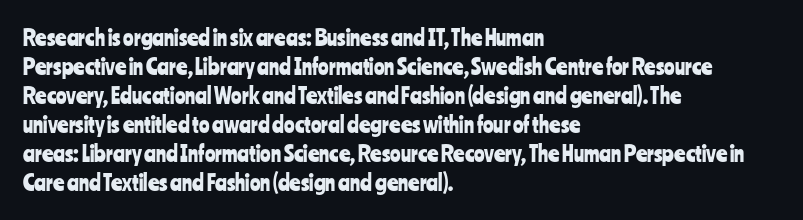
It's the straight-up-and-down kind of type. The horizontal fit of the characters is conventional and even. These lines are set flush left with a ragged right edge. Glance below the letters and you will spot only blank space.
